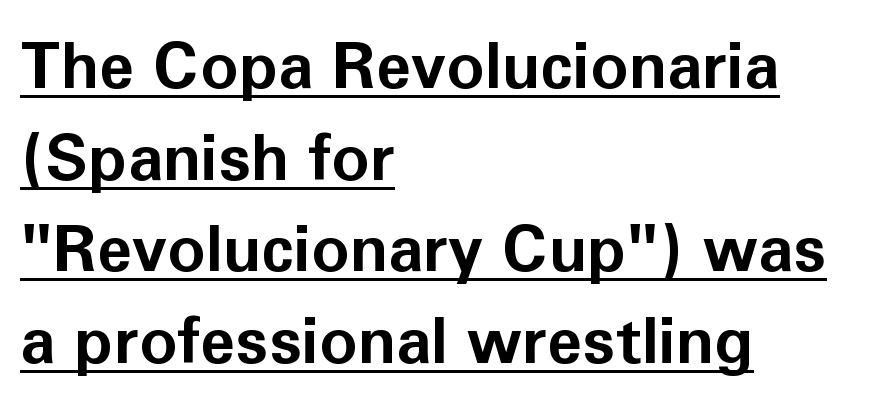
{"serif": "no", "italic": "no", "bold": "yes", "weight": "bold", "width": "normal", "stroke_contrast": "low", "x_height": "medium", "monospaced": "no", "underline": "yes", "align": "left", "line_spacing": "normal", "line_spacing_ratio": 1.43, "letter_spacing": "normal", "letter_spacing_em": 0.0, "glyph_px": 64}
